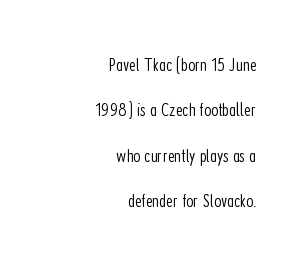
The rag falls on the left side of this text block. Does the leading feel generous? Absolutely, it's lavish. Rule under the text: the space is simply empty. The characters are drawn with everyday or finer stroke widths. Default kerning and tracking; the words read as compact shapes. Ordinary non-slanted type is in use.
